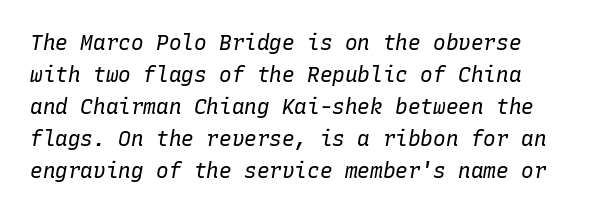
Q: Is the text bold? A: No.
Q: Is the text italic (slanted)? A: Yes, it leans right by about 10 degrees.
Q: Is the text underlined? A: No.
Q: Is the spacing between letters normal or unusually wide? A: Normal.
Q: Is the spacing between lines tight, normal or loose? A: Normal.
